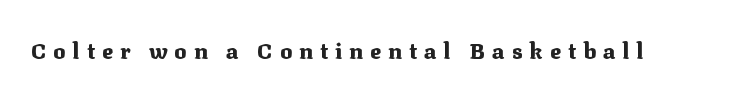
The image shows 22 px bold type, upright; set unusually wide letter spacing (+0.33 em), not underlined.
